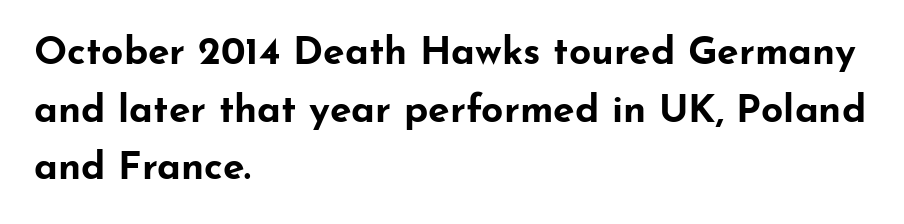
Q: Is the text bold? A: Yes.
Q: Is the text italic (slanted)? A: No, it is upright.
Q: Is the typeface a serif or a sans-serif typeface? A: Sans-serif.
Q: Is the text underlined? A: No.
Q: How is the paragraph aligned? A: Left-aligned.
Q: Is the spacing between letters normal or unusually wide? A: Normal.
Q: Is the spacing between lines tight, normal or loose? A: Normal.
Q: Width (condensed, normal, or wide)? A: Wide.
Q: Stroke contrast? A: Low.
Q: x-height? A: Small.
Q: Monospaced? A: No.
